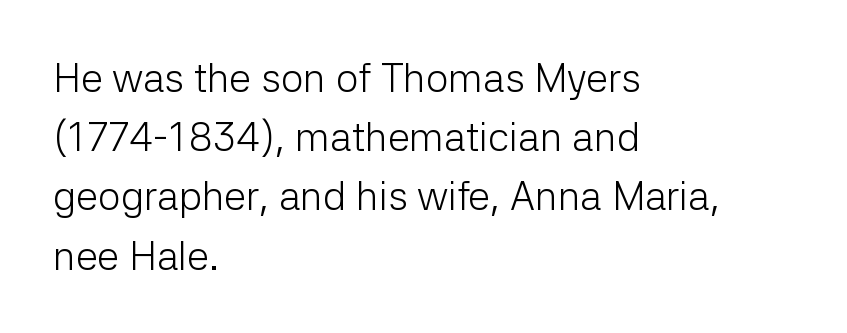
Rule under the text: the space is simply empty. Normally led — the rows are evenly, conventionally spaced. All the whitespace from short lines collects on the right. Font category for this specimen: sans-serif.
